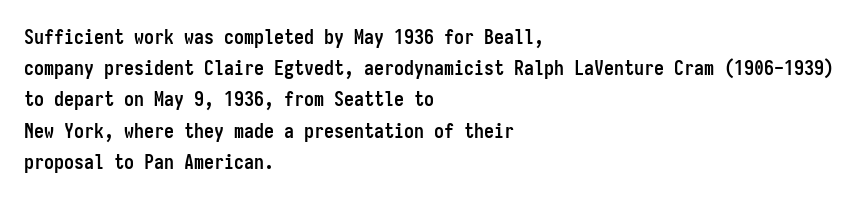
Beneath every word, the page is bare. The letterforms sit shoulder to shoulder at normal distance. The typesetter chose a ragged-right arrangement here. What weight is shown? A full bold with thick strokes.
